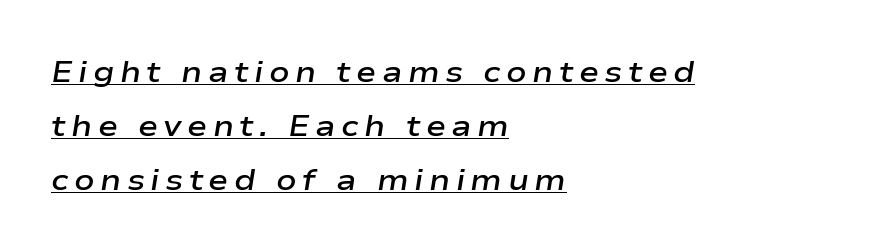
Q: Is the text bold? A: Semi-bold.
Q: Is the text italic (slanted)? A: Yes, it leans right by about 9 degrees.
Q: Is the text underlined? A: Yes.
Q: How is the paragraph aligned? A: Left-aligned.
Q: Width (condensed, normal, or wide)? A: Wide.
Q: Stroke contrast? A: Low.
Q: x-height? A: Medium.
Q: Monospaced? A: No.
